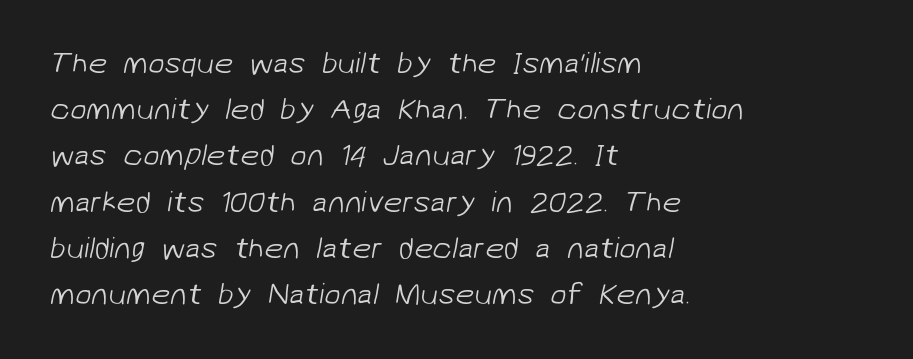
Vertical stems look standard width or narrower in stroke. Descender tails drop into unmarked territory. Evenly set lines give the paragraph a standard silhouette. No feet cap the strokes, marking this as sans-serif type. The type is set solid horizontally, with unmodified tracking. Typeset ragged right — the left edge is the straight one.
